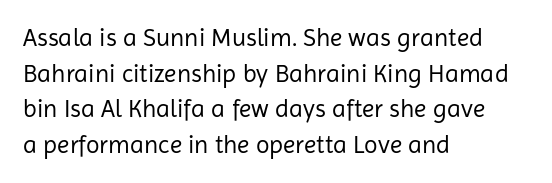
No word sits above an underline. These lines stack with their left ends in a neat column. The line-height multiplier appears to be the usual default. Ordinary non-slanted type is in use. Students, note that the glyphs here touch the page at normal intervals.
